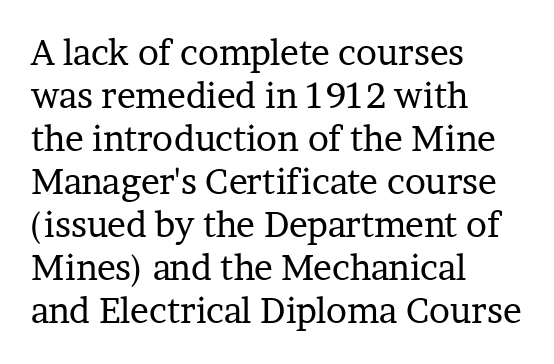
The image shows 35 px regular-weight serif type, upright; set left-aligned, line spacing 1.23x, normal letter spacing, not underlined; low stroke contrast and a medium x-height.
